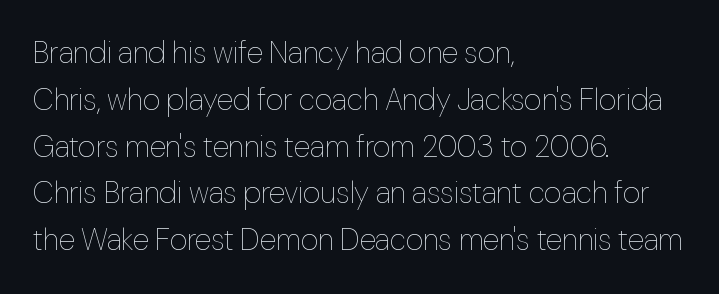
The passage shown stacks its lines at a standard gap. Glance below the letters and you will spot only blank space. Visually the block forms a straight wall on the left and a jagged coastline on the right. Here the designer chose a conventional face with non-uniform glyph widths. Is this a heavy cut? Hardly; it is regular or lighter.
